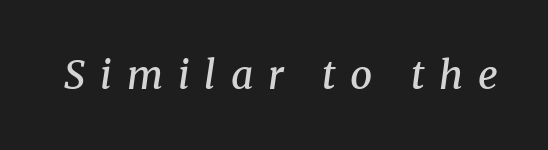
The image shows 39 px semibold serif type, italic (leaning right); set unusually wide letter spacing (+0.38 em), not underlined; medium stroke contrast and a medium x-height.
